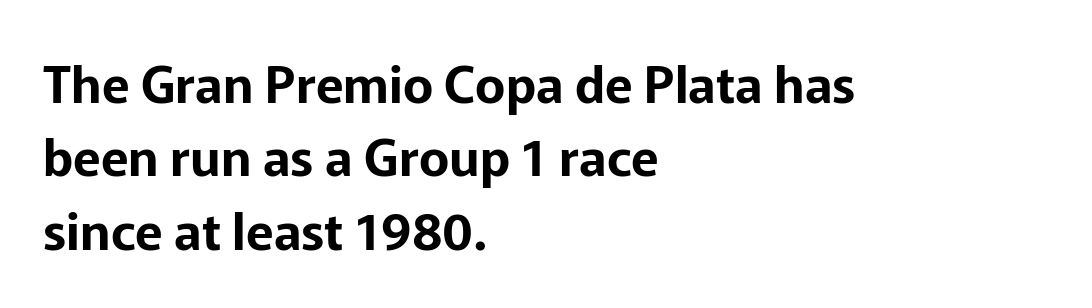
Each letter keeps its own natural width here, so spacing adapts to shape. Short and long lines alike share a common starting point at left. This is sans-serif lettering, the kind often seen on screens and signage. A typesetter would call this leading conventional body-copy spacing. Plain, unruled lines of type.
